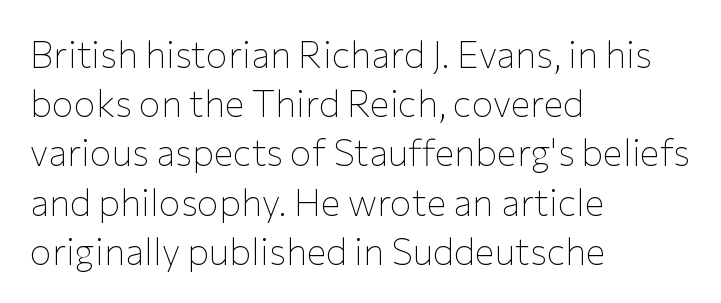
Think of a printed novel: that variable character pitch is what you see here. Honestly, the row spacing looks completely unremarkable. The specimen reads as upright at a glance. Nobody drew a line under any word here.
